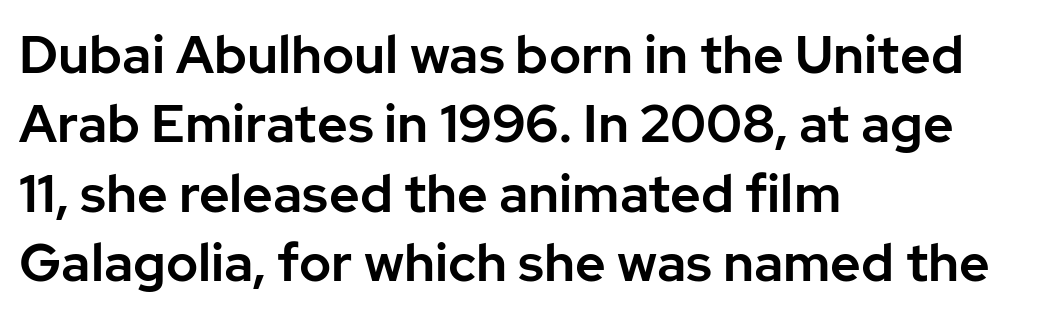
Letterform terminals end flat and unadorned throughout the passage. The rendering uses natural spacing where letterforms have individual widths. Each new line begins a customary step beneath the previous one. The lettering holds an erect, upright posture throughout.
